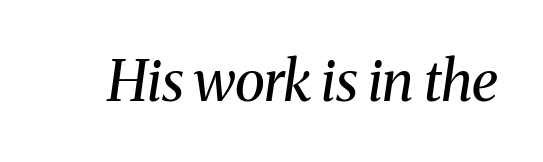
The image shows 56 px regular-weight serif type, italic (leaning right); set normal letter spacing, not underlined; medium stroke contrast and a medium x-height.
